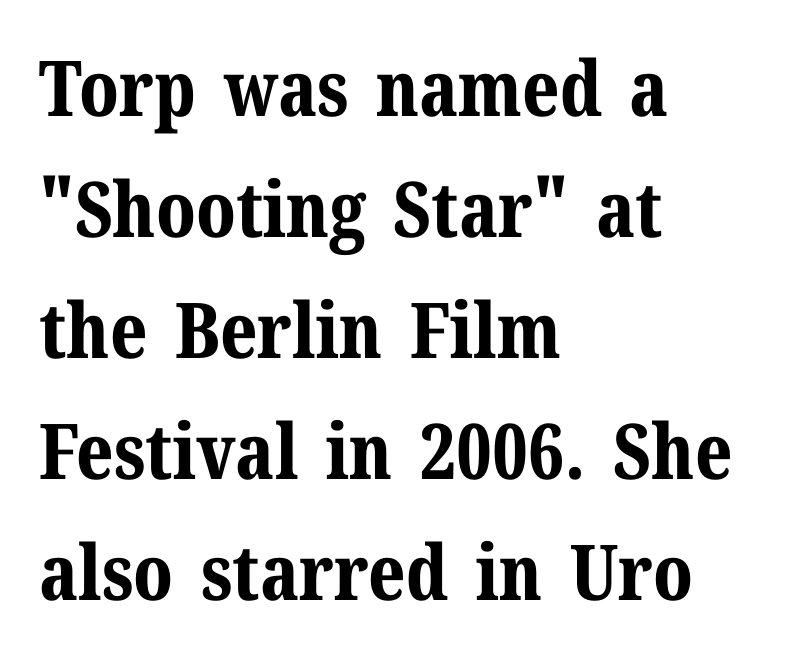
Is there much room between lines? A standard amount, neither cramped nor airy. Characters remain perfectly vertical along every line. Proportional: the letters do not fall into vertical columns. Line beginnings align vertically; line endings do not.
